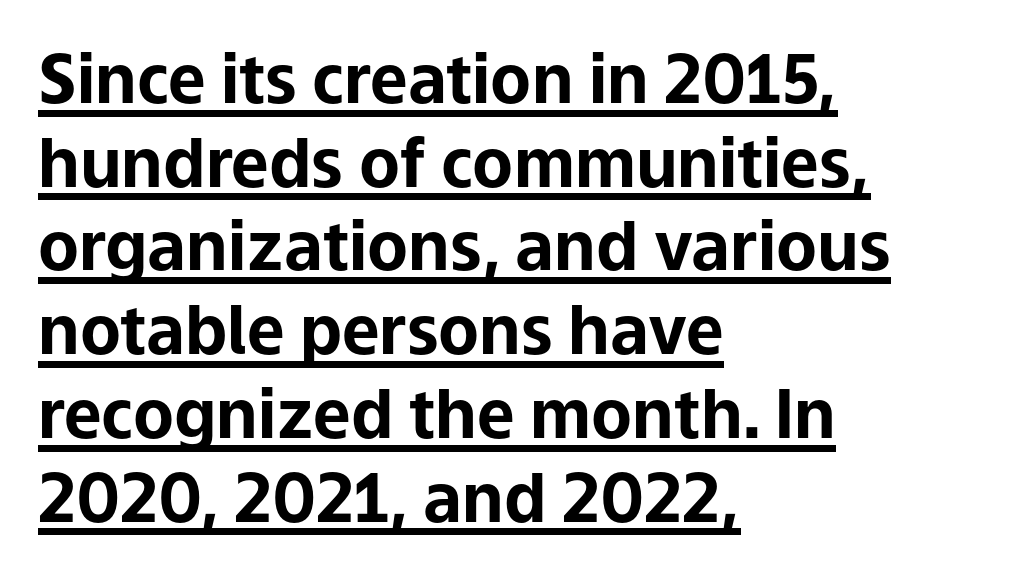
{"serif": "no", "italic": "no", "bold": "yes", "weight": "bold", "width": "normal", "stroke_contrast": "low", "x_height": "medium", "monospaced": "no", "underline": "yes", "align": "left", "line_spacing": "normal", "line_spacing_ratio": 1.25, "letter_spacing": "normal", "letter_spacing_em": 0.0, "glyph_px": 67}
